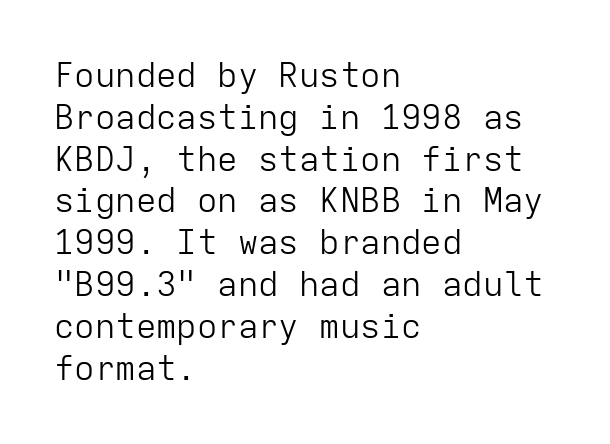
Q: Is the text bold? A: No.
Q: Is the text italic (slanted)? A: No, it is upright.
Q: Is the typeface a serif or a sans-serif typeface? A: Sans-serif.
Q: Is the text underlined? A: No.
Q: How is the paragraph aligned? A: Left-aligned.
Q: Is the spacing between letters normal or unusually wide? A: Normal.
Q: Width (condensed, normal, or wide)? A: Normal.
Q: Stroke contrast? A: Low.
Q: x-height? A: Medium.
Q: Monospaced? A: Yes.
